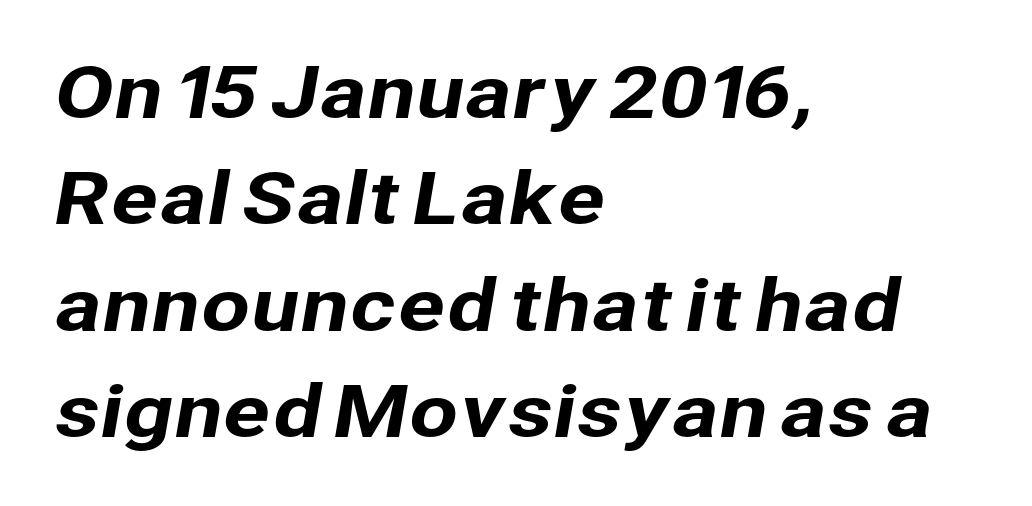
{"serif": "no", "width": "normal", "stroke_contrast": "low", "x_height": "medium", "monospaced": "no", "underline": "no", "align": "left", "line_spacing": "normal", "line_spacing_ratio": 1.5, "letter_spacing": "normal", "letter_spacing_em": 0.0, "glyph_px": 71}
